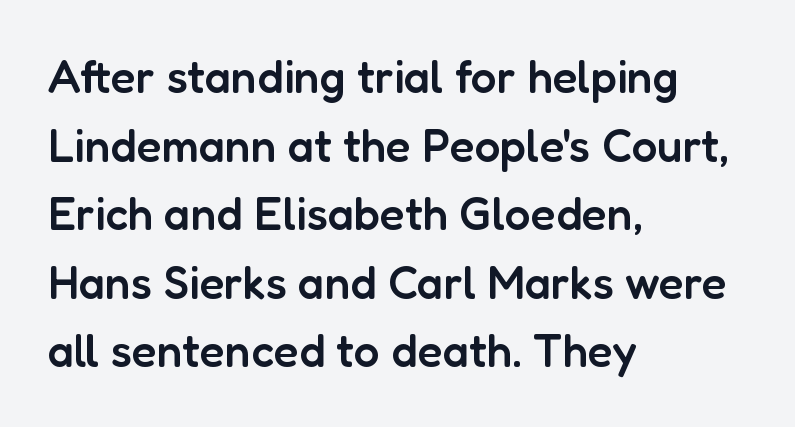
The image shows 46 px semibold sans-serif type, upright; set left-aligned, normal line spacing (1.49x), normal letter spacing, not underlined; low stroke contrast and a medium x-height.
